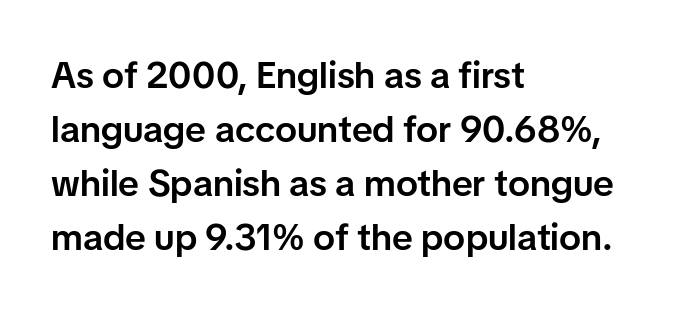
Q: Is the text bold? A: Semi-bold.
Q: Is the text italic (slanted)? A: No, it is upright.
Q: Is the typeface a serif or a sans-serif typeface? A: Sans-serif.
Q: Is the text underlined? A: No.
Q: How is the paragraph aligned? A: Left-aligned.
Q: Is the spacing between letters normal or unusually wide? A: Normal.
Q: Is the spacing between lines tight, normal or loose? A: Normal.
Q: Width (condensed, normal, or wide)? A: Normal.
Q: Stroke contrast? A: Low.
Q: x-height? A: Medium.
Q: Monospaced? A: No.
